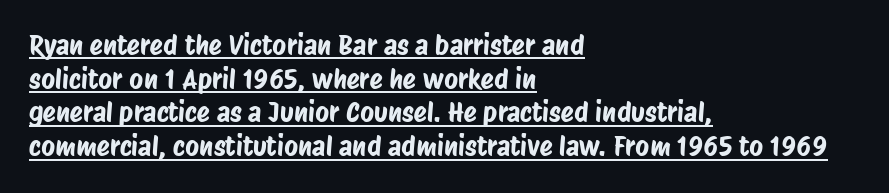
Line beginnings align vertically; line endings do not. Leading matches the norm, producing a regular column. Here the glyphs are tracked normally, forming tight word shapes. The sample's only ornament is a line tracing under the words.
